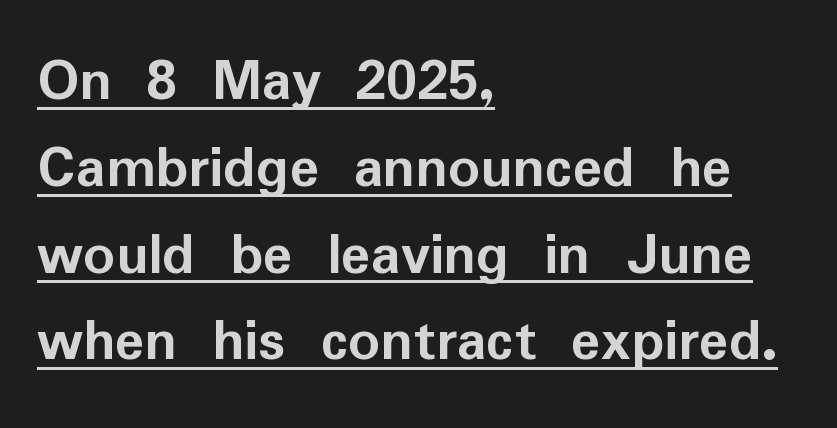
{"serif": "no", "italic": "no", "bold": "yes", "weight": "semibold", "width": "normal", "stroke_contrast": "low", "x_height": "medium", "monospaced": "no", "underline": "yes", "align": "left", "line_spacing": "normal", "line_spacing_ratio": 1.4, "letter_spacing": "normal", "letter_spacing_em": 0.0, "glyph_px": 62}
